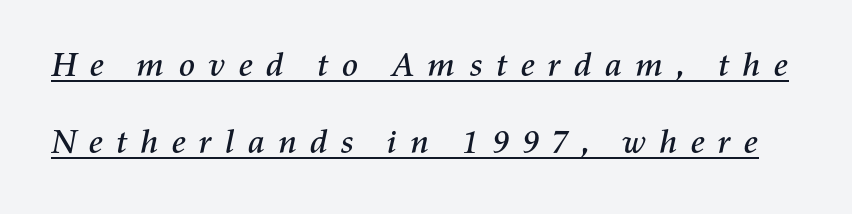
The image shows 34 px text type, italic (leaning right); set loose line spacing (2.26x), unusually wide letter spacing (+0.34 em), underlined; medium stroke contrast and a medium x-height.
